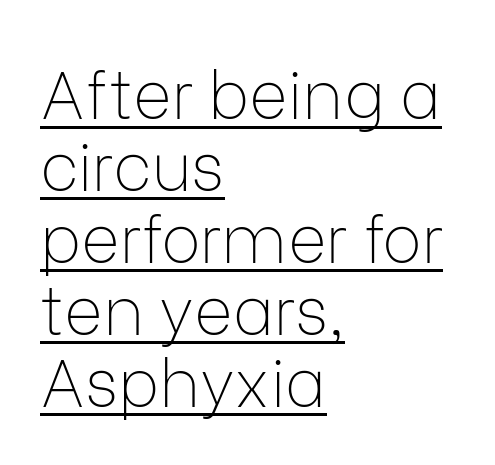
This sample carries an underscore along the baseline area. Stroke mass is kept to a normal reading level or below. Each letter keeps its own natural width here, so spacing adapts to shape. The typesetter chose a ragged-right arrangement here. A typesetter would mark this as roman, not italic. These lines keep a tight, regular rhythm from letter to letter.
